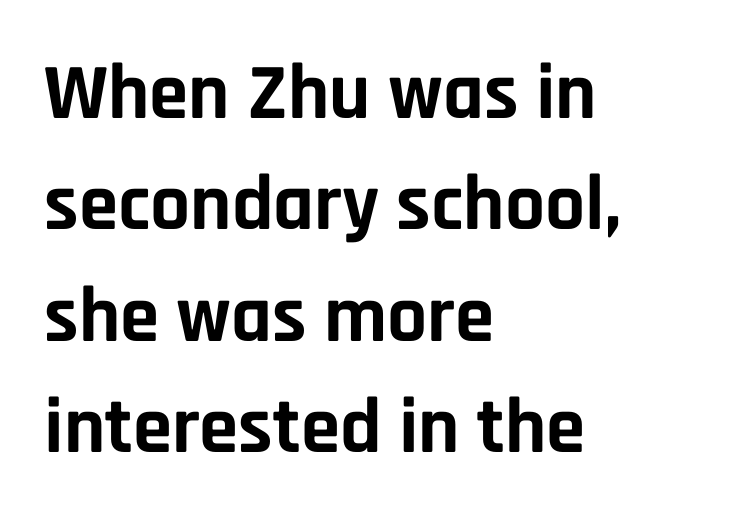
{"serif": "no", "italic": "no", "bold": "yes", "weight": "bold", "width": "normal", "stroke_contrast": "low", "x_height": "large", "monospaced": "no", "underline": "no", "align": "left", "line_spacing": "normal", "line_spacing_ratio": 1.41, "letter_spacing": "normal", "letter_spacing_em": 0.0, "glyph_px": 79}
